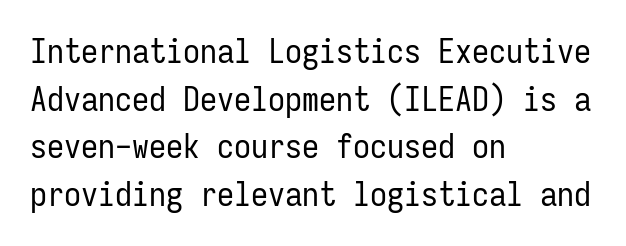
The image shows 34 px regular-weight, condensed sans-serif type, upright, monospaced; set left-aligned, normal line spacing (1.4x), normal letter spacing, not underlined; low stroke contrast and a medium x-height.
